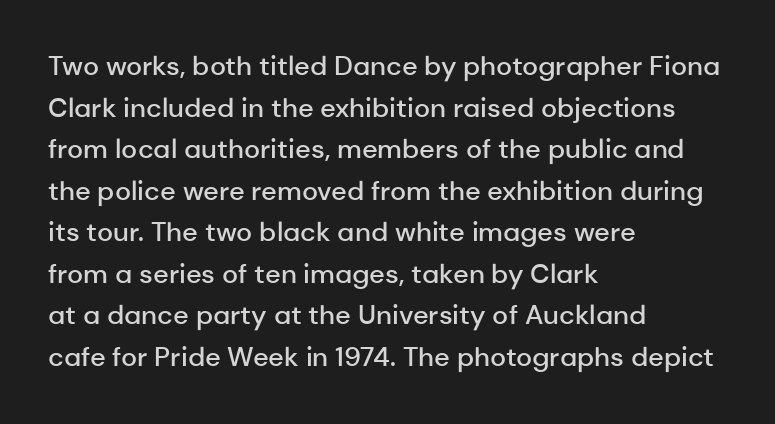
Q: Is the text bold? A: Semi-bold.
Q: Is the text italic (slanted)? A: No, it is upright.
Q: Is the text underlined? A: No.
Q: How is the paragraph aligned? A: Left-aligned.
Q: Is the spacing between letters normal or unusually wide? A: Normal.
Q: Is the spacing between lines tight, normal or loose? A: Normal.
